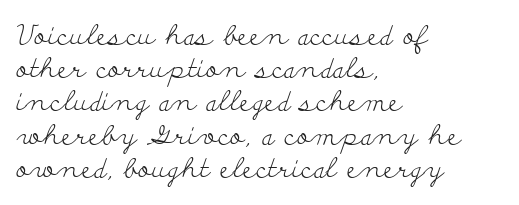
{"bold": "no", "underline": "no", "align": "left", "line_spacing_ratio": 1.23, "letter_spacing": "normal", "letter_spacing_em": 0.0, "glyph_px": 27}
